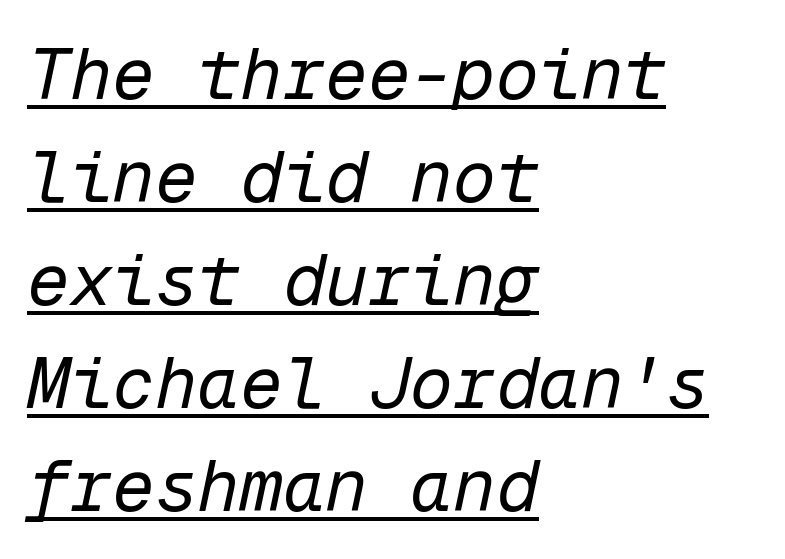
The image shows 71 px regular-weight type, italic (leaning right), monospaced; set left-aligned, normal line spacing (1.45x), normal letter spacing, underlined; low stroke contrast and a medium x-height.
